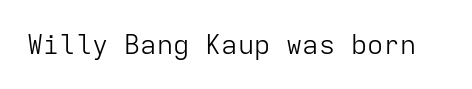
The image shows 27 px text type, upright; set normal letter spacing, not underlined.
